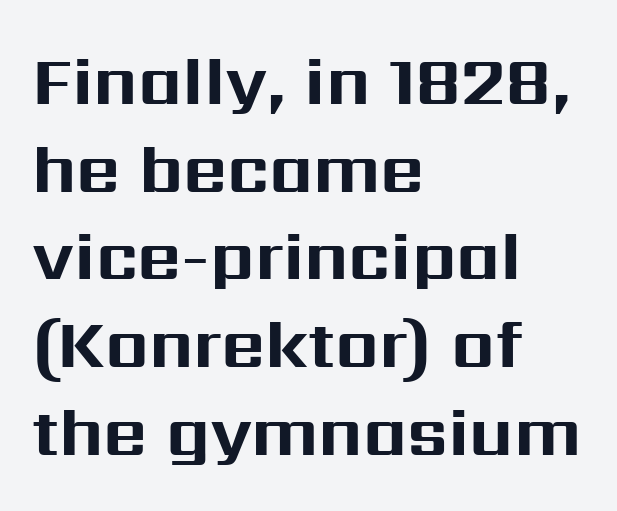
The letters are bold, with thick, heavy strokes. The passage shown has conventional tracking throughout. The block of text has a typical density, with ordinary space between rows. Quick note: not italic, upright.
